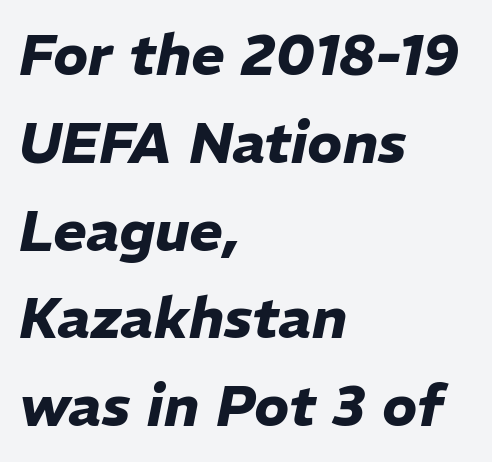
Q: Is the text bold? A: Yes.
Q: Is the text italic (slanted)? A: Yes, it leans right by about 11 degrees.
Q: Is the text underlined? A: No.
Q: How is the paragraph aligned? A: Left-aligned.
Q: Is the spacing between letters normal or unusually wide? A: Normal.
Q: Is the spacing between lines tight, normal or loose? A: Normal.
Q: Width (condensed, normal, or wide)? A: Normal.
Q: Stroke contrast? A: Low.
Q: x-height? A: Medium.
Q: Monospaced? A: No.
